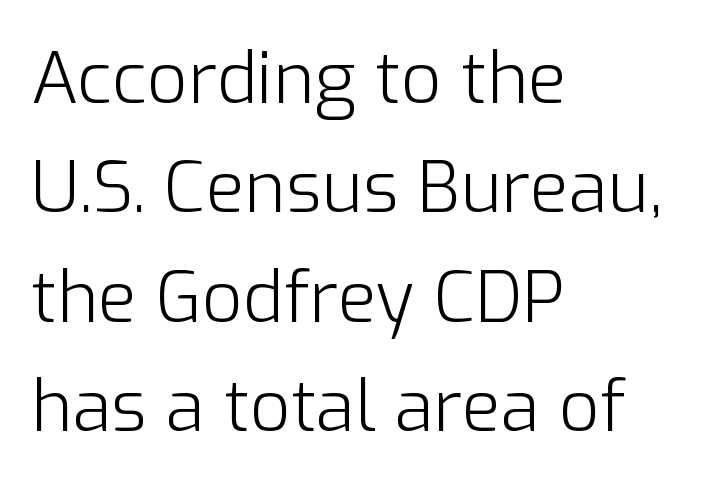
The image shows 71 px light sans-serif type, upright; set left-aligned, normal line spacing (1.54x), normal letter spacing, not underlined; low stroke contrast and a medium x-height.
